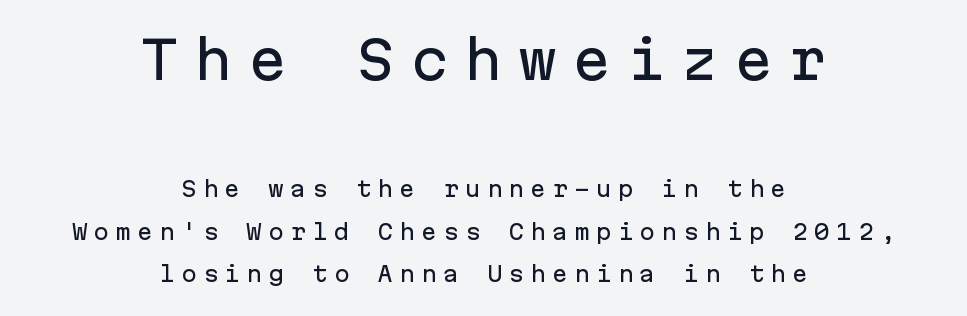
The zone under the glyphs is completely vacant. The first block has been scaled up relative to the second. Observe the absence of serifs on each vertical stroke in this sample. The letters march in equal steps, a hallmark of fixed-pitch type. Posture: straight, roman, zero tilt.
